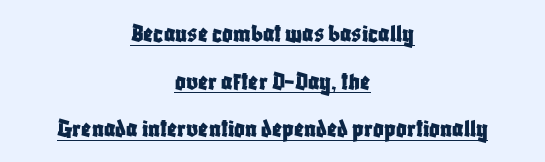
Q: Is the text italic (slanted)? A: No, it is upright.
Q: Is the text underlined? A: Yes.
Q: How is the paragraph aligned? A: Centered.
Q: Is the spacing between letters normal or unusually wide? A: Normal.
